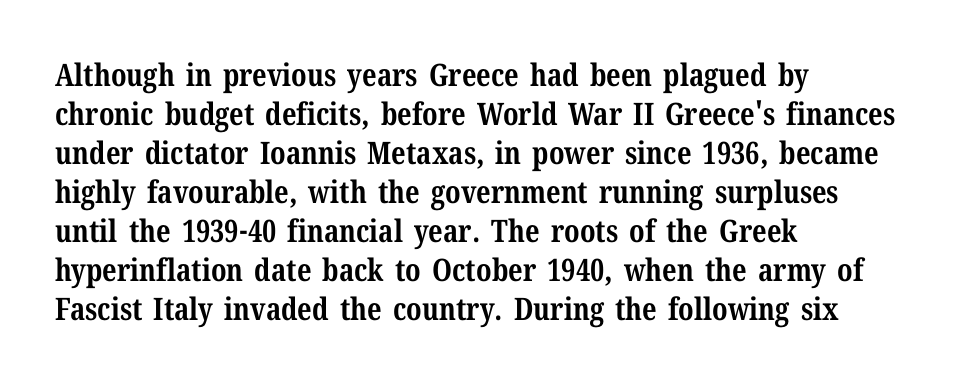
The strip under each line holds only bare page. Is there much room between lines? A standard amount, neither cramped nor airy. The letters advance in unequal steps, a hallmark of proportional type. This is roman type, the default non-slanted kind. A full-strength bold gives these letters their thick strokes. Short note: letters normally spaced.
